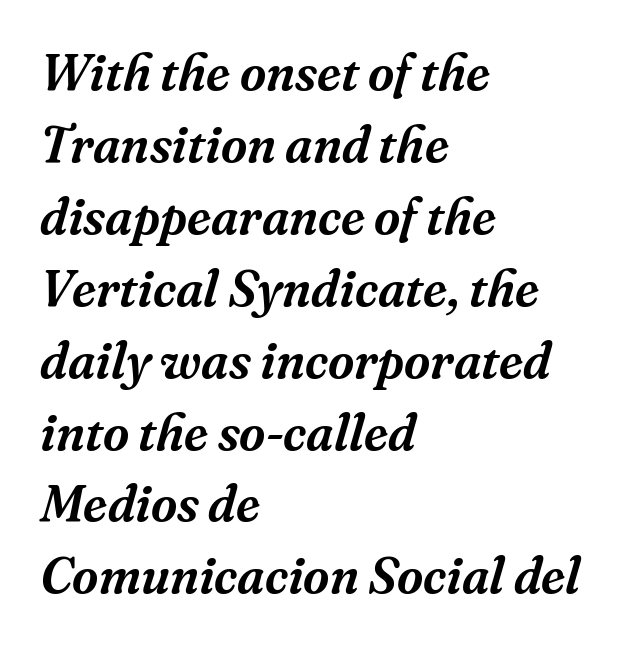
The image shows 51 px serif type, italic (leaning right); set left-aligned, normal line spacing (1.41x), normal letter spacing, not underlined; medium stroke contrast and a medium x-height.
